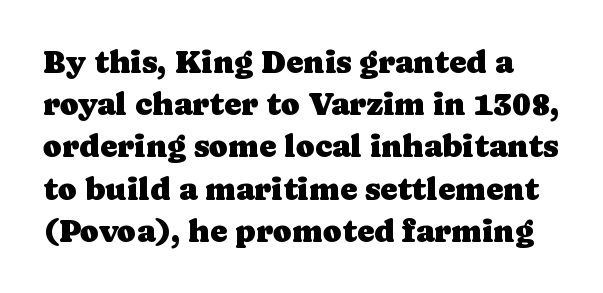
Q: Is the text italic (slanted)? A: No, it is upright.
Q: Is the typeface a serif or a sans-serif typeface? A: Serif.
Q: Is the text underlined? A: No.
Q: Is the spacing between letters normal or unusually wide? A: Normal.
Q: Is the spacing between lines tight, normal or loose? A: Normal.
Q: Width (condensed, normal, or wide)? A: Normal.
Q: Stroke contrast? A: Low.
Q: x-height? A: Medium.
Q: Monospaced? A: No.
